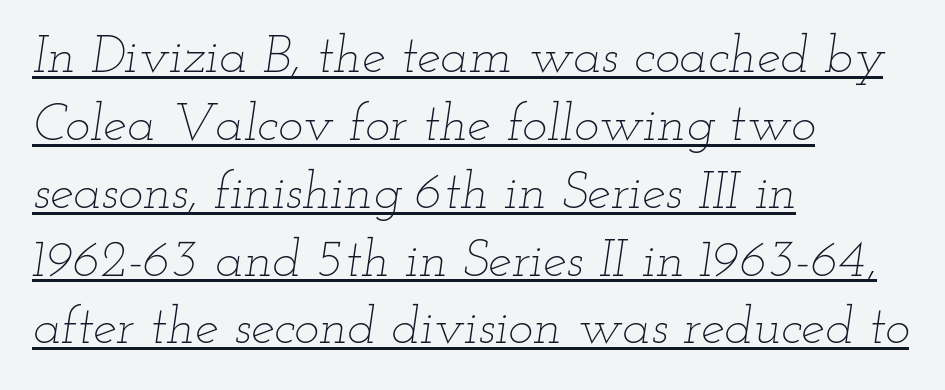
The image shows 53 px thin, wide type, italic (leaning right); set left-aligned, normal line spacing (1.28x), normal letter spacing, underlined; low stroke contrast and a small x-height.
